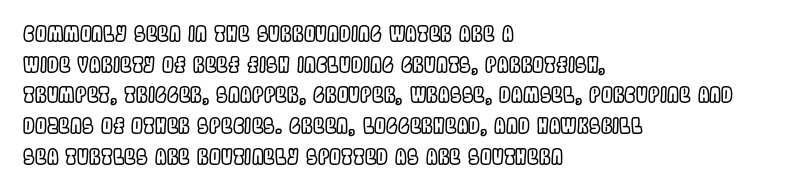
Q: Is the text italic (slanted)? A: No, it is upright.
Q: Is the text underlined? A: No.
Q: How is the paragraph aligned? A: Left-aligned.
Q: Is the spacing between letters normal or unusually wide? A: Normal.
Q: Is the spacing between lines tight, normal or loose? A: Normal.
